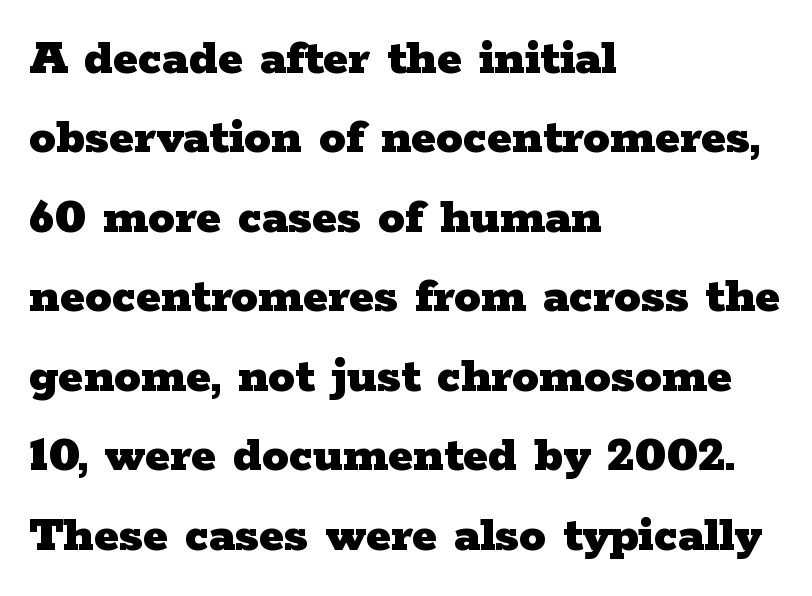
Tracking value appears to be zero — textbook default spacing. This sample uses an upright cut, with every glyph sitting square on the baseline. Descender tails drop into unmarked territory. Note the varied advance widths — an 'i' is clearly narrower than an 'm'. Serifs: yes, visible at the terminals of the letterforms. Vertical spacing — default.
